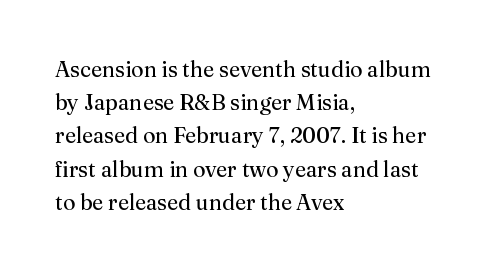
{"italic": "no", "bold": "no", "underline": "no", "align": "left", "line_spacing": "normal", "line_spacing_ratio": 1.51, "letter_spacing": "normal", "letter_spacing_em": 0.0, "glyph_px": 22}
